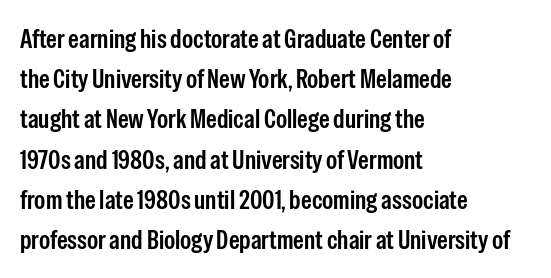
The paragraph has a hard left edge and a soft right edge. Nobody drew a line under any word here. Notice how descenders clear the ascenders below comfortably — that's standard leading. Its strokes are somewhat broadened, the hallmark of semibold type. The axis of the letterforms is exactly vertical. The letterforms sit shoulder to shoulder at normal distance.
